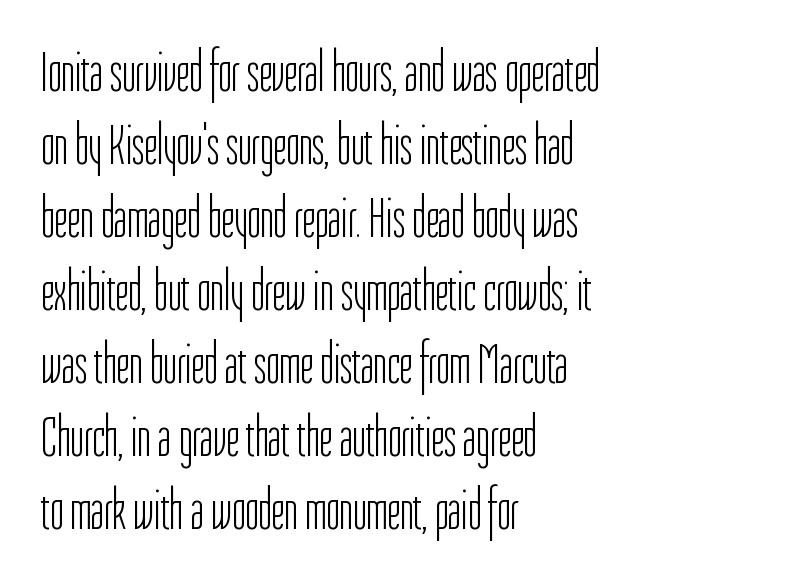
The image shows 57 px light, condensed sans-serif type, upright; set left-aligned, normal line spacing (1.28x), normal letter spacing, not underlined; low stroke contrast and a medium x-height.
